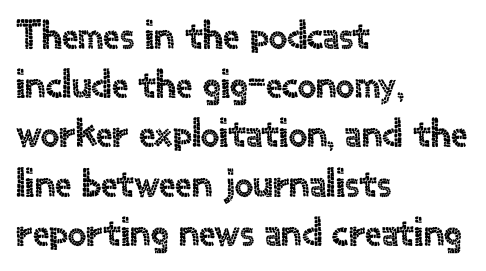
The image shows 41 px sans-serif type, upright; set left-aligned, line spacing 1.2x, normal letter spacing, not underlined; a small x-height.
